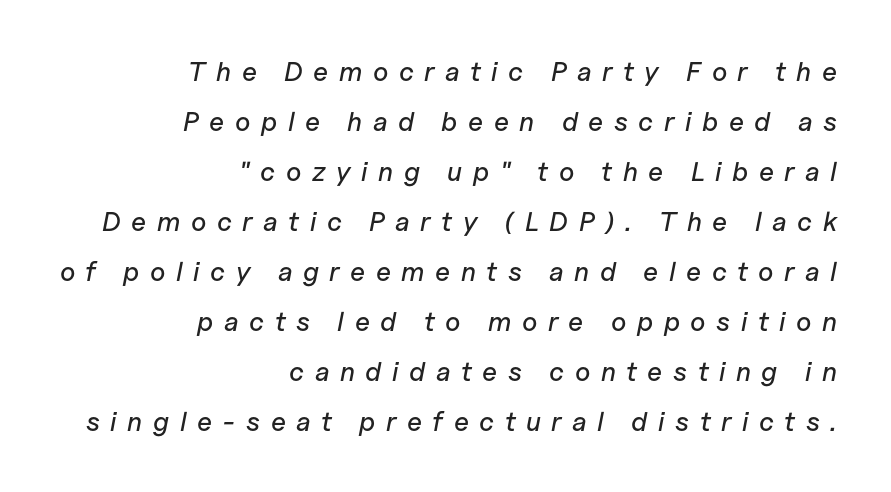
The image shows 27 px text type, italic (leaning right); set right-aligned, line spacing 1.85x, unusually wide letter spacing (+0.39 em), not underlined.
